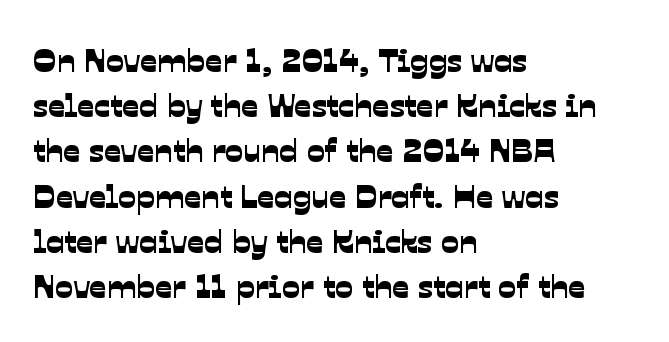
{"serif": "no", "width": "normal", "stroke_contrast": "low", "x_height": "medium", "monospaced": "no", "underline": "no", "align": "left", "line_spacing": "normal", "line_spacing_ratio": 1.33, "letter_spacing": "normal", "letter_spacing_em": 0.0, "glyph_px": 34}
